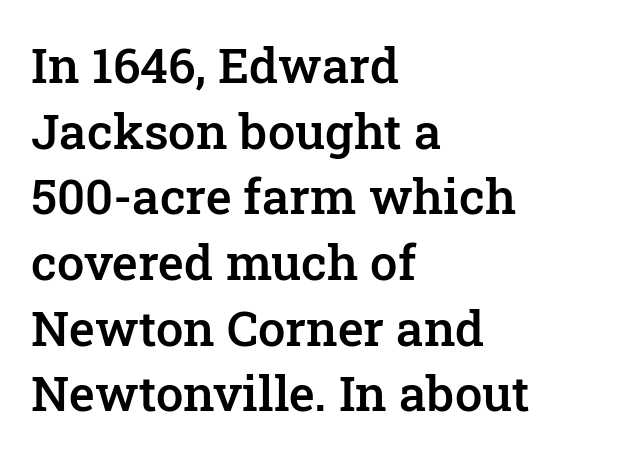
A typesetter would call this proportional, since set widths differ per character. Does the type have serifs? Yes, each stem ends in a small foot. Italic? Not at all — the glyphs are vertical. Heft: intermediate — a semibold. Horizontal bands of white between lines are of average thickness. The setting favours the left margin, as ordinary paragraphs usually do.
